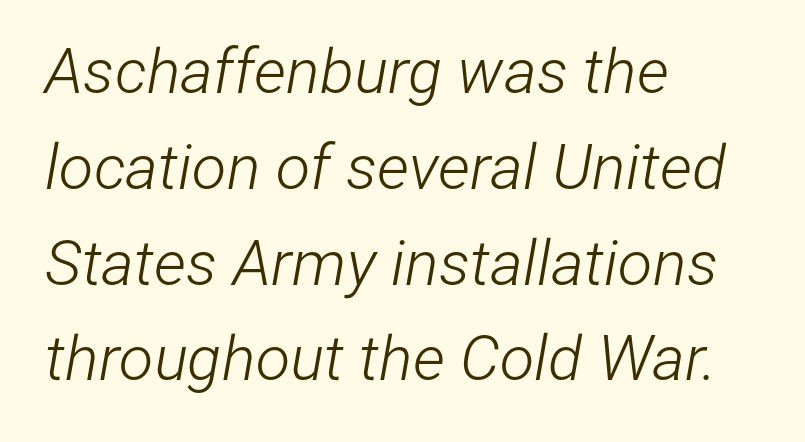
Q: Is the text bold? A: No.
Q: Is the text italic (slanted)? A: Yes, it leans right by about 12 degrees.
Q: Is the text underlined? A: No.
Q: How is the paragraph aligned? A: Left-aligned.
Q: Is the spacing between letters normal or unusually wide? A: Normal.
Q: Is the spacing between lines tight, normal or loose? A: Normal.
Q: Width (condensed, normal, or wide)? A: Condensed.
Q: Stroke contrast? A: Low.
Q: x-height? A: Medium.
Q: Monospaced? A: No.
